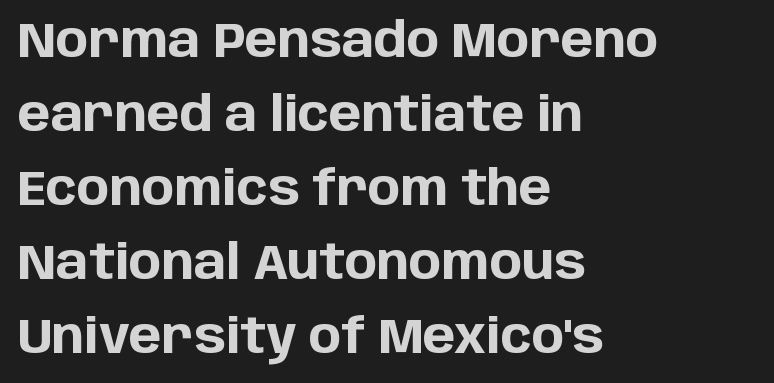
Q: Is the text bold? A: Yes.
Q: Is the text italic (slanted)? A: No, it is upright.
Q: Is the typeface a serif or a sans-serif typeface? A: Sans-serif.
Q: Is the text underlined? A: No.
Q: How is the paragraph aligned? A: Left-aligned.
Q: Is the spacing between letters normal or unusually wide? A: Normal.
Q: Is the spacing between lines tight, normal or loose? A: Normal.
Q: Width (condensed, normal, or wide)? A: Normal.
Q: Stroke contrast? A: Low.
Q: x-height? A: Large.
Q: Monospaced? A: No.
